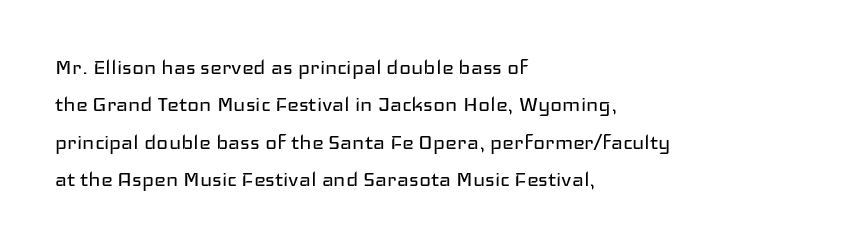
In CSS terms this would be text-align: left. Descenders are the only things crossing below the line. One glance says typical: line gaps are just what's usual. This is the regular roman posture of the typeface.
